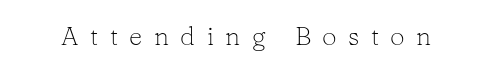
The image shows 26 px text type, upright; set unusually wide letter spacing (+0.44 em), not underlined.
